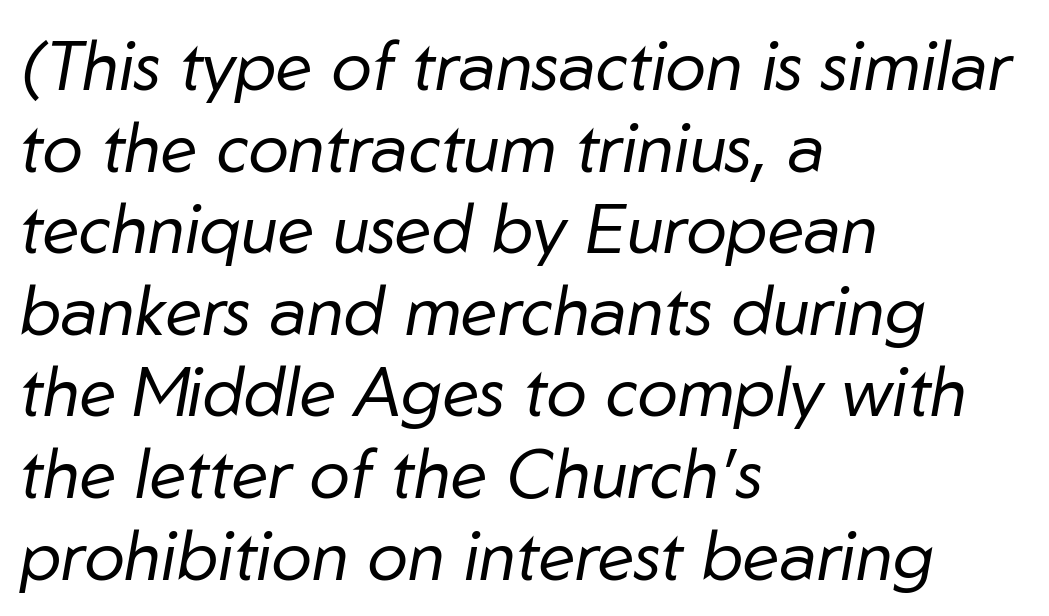
Q: Is the text bold? A: No.
Q: Is the text italic (slanted)? A: Yes, it leans right by about 10 degrees.
Q: Is the text underlined? A: No.
Q: How is the paragraph aligned? A: Left-aligned.
Q: Is the spacing between letters normal or unusually wide? A: Normal.
Q: Width (condensed, normal, or wide)? A: Normal.
Q: Stroke contrast? A: Low.
Q: x-height? A: Medium.
Q: Monospaced? A: No.
